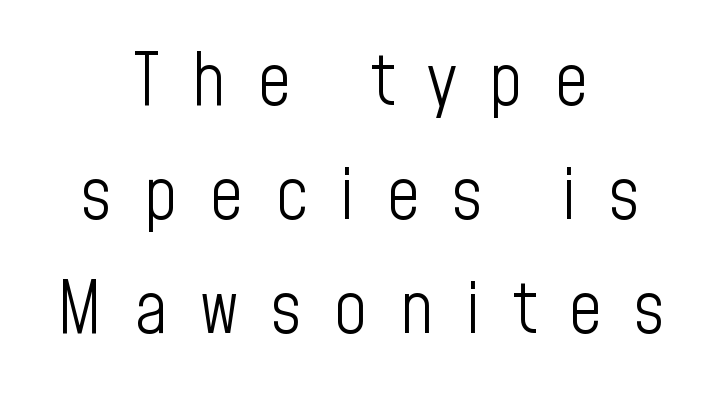
The image shows 72 px light, condensed sans-serif type, upright; set centered, normal line spacing (1.58x), unusually wide letter spacing (+0.45 em), not underlined; low stroke contrast and a medium x-height.
